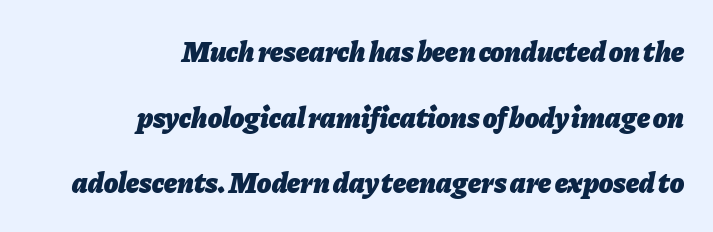
Inter-character spacing is left at the font's built-in metrics. A full-strength bold gives these letters their thick strokes. A typesetter would call this leading open, well beyond the default. Character widths vary here, with narrow letters taking less room than wide ones.
